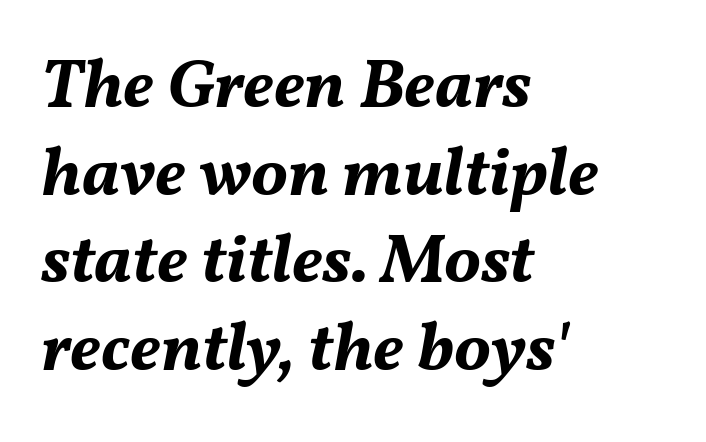
This block has exactly the height ordinary leading produces. Do the characters align in a grid? No, the font is proportional. A bare baseline throughout the passage. Strong, thick strokes mark this as bold type. These lines were composed using italics.
